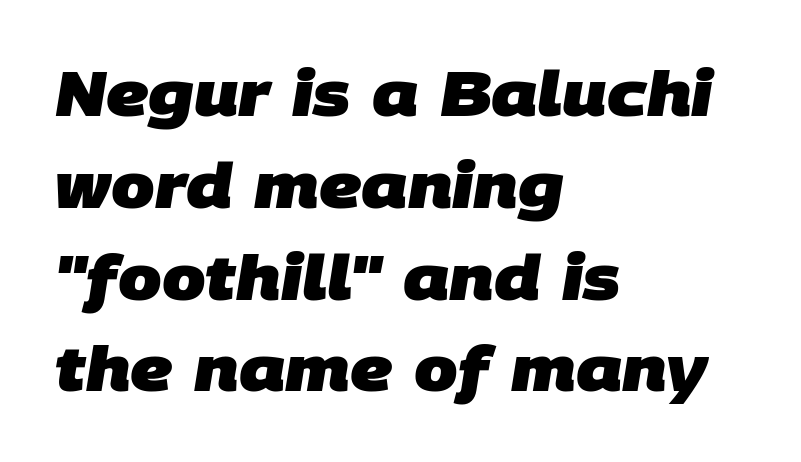
Q: Is the text bold? A: Yes.
Q: Is the typeface a serif or a sans-serif typeface? A: Sans-serif.
Q: Is the text underlined? A: No.
Q: How is the paragraph aligned? A: Left-aligned.
Q: Is the spacing between letters normal or unusually wide? A: Normal.
Q: Is the spacing between lines tight, normal or loose? A: Normal.
Q: Width (condensed, normal, or wide)? A: Normal.
Q: Stroke contrast? A: Low.
Q: x-height? A: Large.
Q: Monospaced? A: No.
